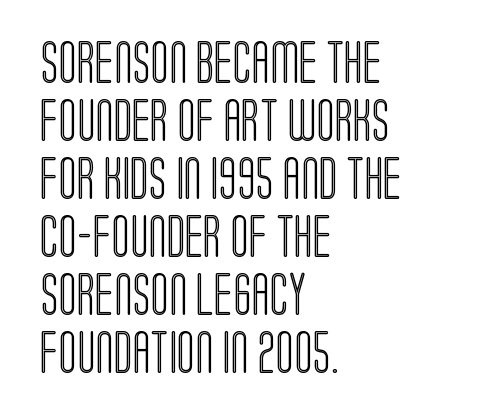
{"italic": "no", "width": "condensed", "x_height": "large", "monospaced": "no", "underline": "no", "align": "left", "line_spacing": "normal", "line_spacing_ratio": 1.35, "letter_spacing": "normal", "letter_spacing_em": 0.0, "glyph_px": 43}
